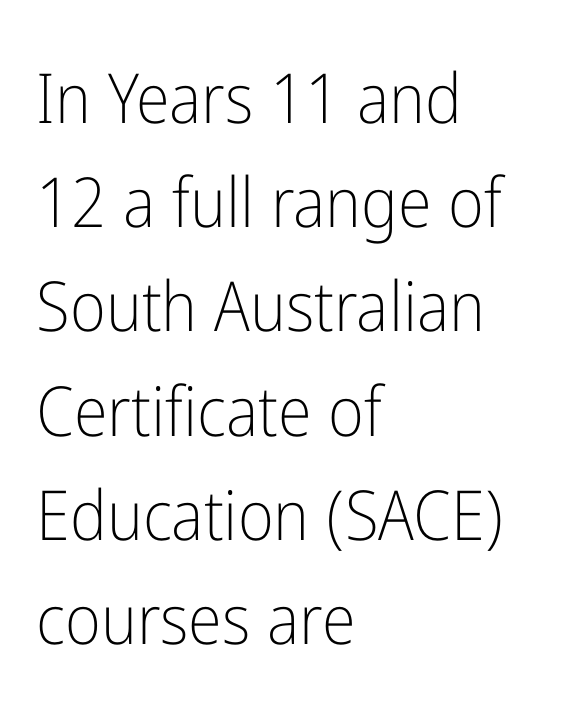
Q: Is the text bold? A: No.
Q: Is the text italic (slanted)? A: No, it is upright.
Q: Is the typeface a serif or a sans-serif typeface? A: Sans-serif.
Q: Is the text underlined? A: No.
Q: How is the paragraph aligned? A: Left-aligned.
Q: Is the spacing between letters normal or unusually wide? A: Normal.
Q: Is the spacing between lines tight, normal or loose? A: Normal.
Q: Width (condensed, normal, or wide)? A: Condensed.
Q: Stroke contrast? A: Low.
Q: x-height? A: Medium.
Q: Monospaced? A: No.
